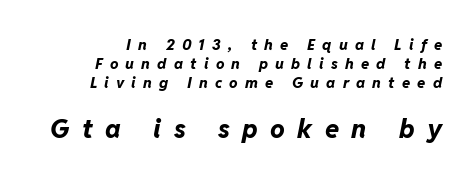
Q: Is the text bold? A: Yes.
Q: Is the text italic (slanted)? A: Yes, it leans right by about 11 degrees.
Q: Is the text underlined? A: No.
Q: Is the spacing between letters normal or unusually wide? A: Unusually wide.
Q: Is the spacing between lines tight, normal or loose? A: Normal.
Q: Which block of text is set in a larger size, the first (top) or the second (bottom)? A: The second (bottom) one.
